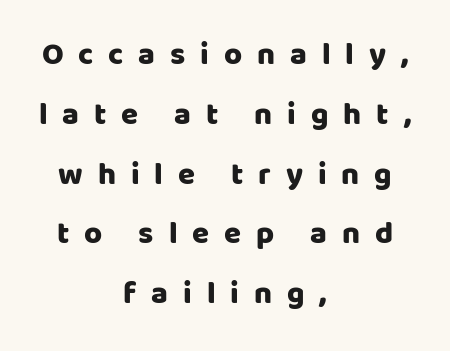
{"serif": "no", "italic": "no", "width": "normal", "stroke_contrast": "low", "x_height": "large", "monospaced": "no", "underline": "no", "align": "center", "line_spacing": "loose", "line_spacing_ratio": 1.93, "letter_spacing": "wide", "letter_spacing_em": 0.48, "glyph_px": 31}
